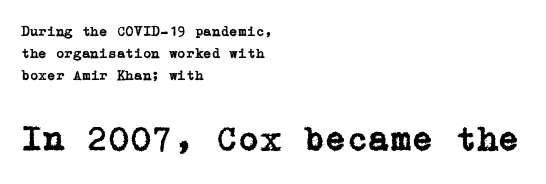
One-word summary of the alignment: left. The face used here appears at its bigger size in the lower chunk. Words float on clear page, feet unadorned. Are there feet on the stems? There are — it's a serif.
